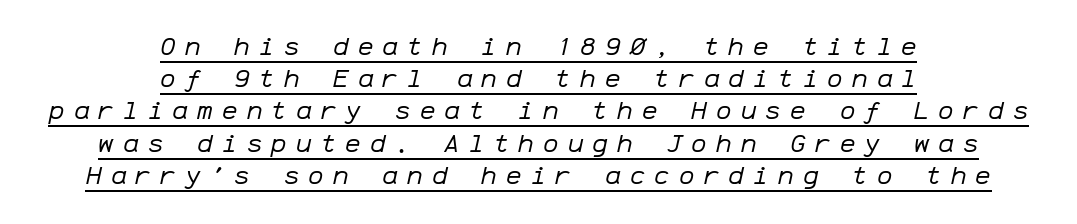
Q: Is the text bold? A: No.
Q: Is the text italic (slanted)? A: Yes, it leans right by about 12 degrees.
Q: Is the text underlined? A: Yes.
Q: How is the paragraph aligned? A: Centered.
Q: Is the spacing between letters normal or unusually wide? A: Unusually wide.
